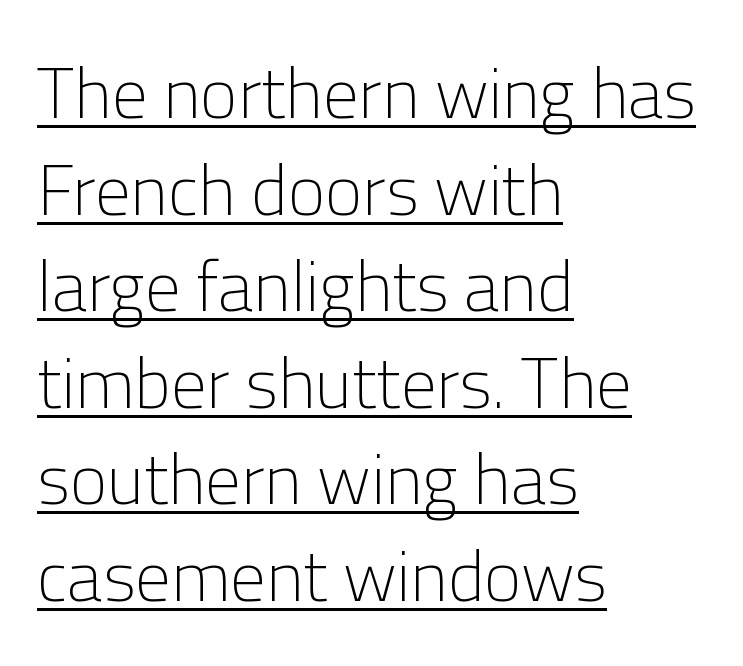
Underline: present. Note: no serifs on the glyphs. The cut favours lightness, reaching ordinary text weight at its darkest. In terms of leading, this rendering sits right in the middle. Nobody touched the tracking dial on this one. Posture: upright roman.
